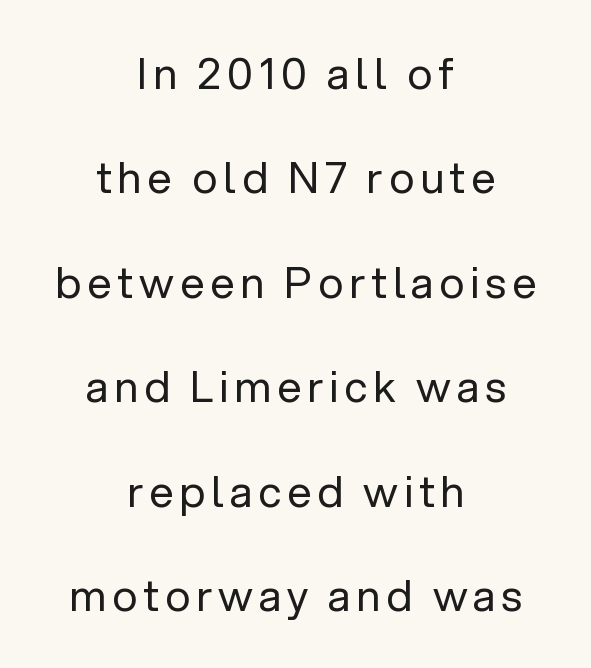
Q: Is the text bold? A: No.
Q: Is the text italic (slanted)? A: No, it is upright.
Q: Is the typeface a serif or a sans-serif typeface? A: Sans-serif.
Q: Is the text underlined? A: No.
Q: How is the paragraph aligned? A: Centered.
Q: Is the spacing between lines tight, normal or loose? A: Loose.
Q: Width (condensed, normal, or wide)? A: Normal.
Q: Stroke contrast? A: Low.
Q: x-height? A: Medium.
Q: Monospaced? A: No.
